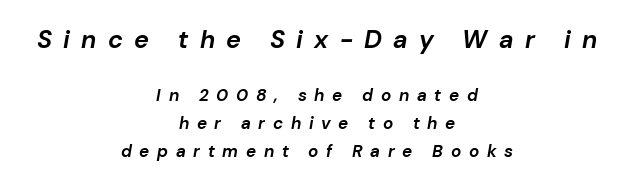
{"italic": "yes", "lean": "right", "slant_degrees": 10, "bold": "yes", "underline": "no", "align": "center", "line_spacing": "normal", "line_spacing_ratio": 1.65, "letter_spacing": "wide", "letter_spacing_em": 0.45, "larger_block": "first", "size_ratio": 1.47, "glyph_px": 25}
